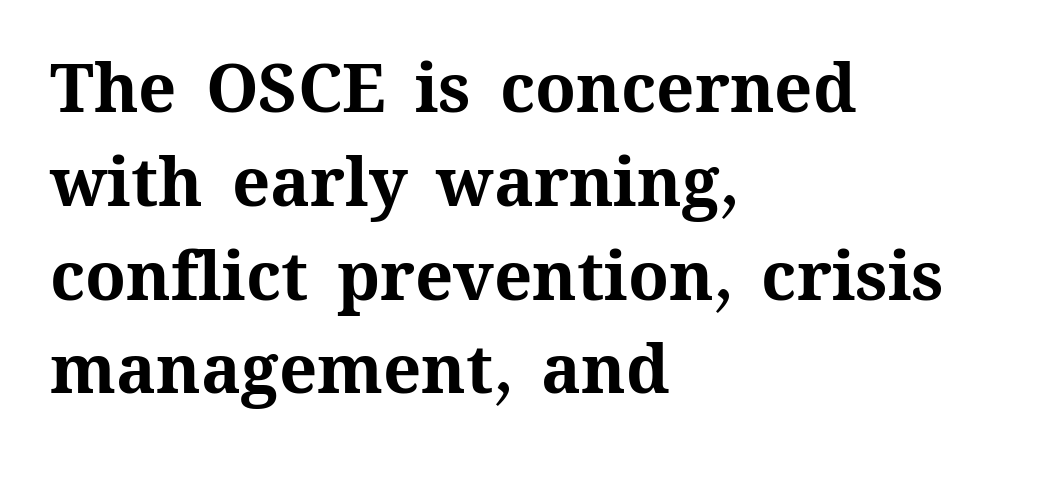
The image shows 67 px bold type, upright; set left-aligned, normal line spacing (1.4x), normal letter spacing, not underlined; medium stroke contrast and a medium x-height.
